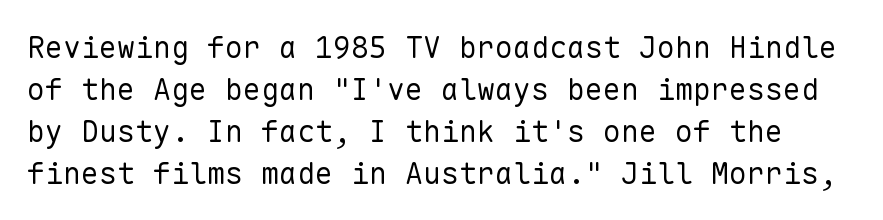
Q: Is the text bold? A: No.
Q: Is the text italic (slanted)? A: No, it is upright.
Q: Is the typeface a serif or a sans-serif typeface? A: Sans-serif.
Q: Is the text underlined? A: No.
Q: Is the spacing between letters normal or unusually wide? A: Normal.
Q: Is the spacing between lines tight, normal or loose? A: Normal.
Q: Width (condensed, normal, or wide)? A: Normal.
Q: Stroke contrast? A: Low.
Q: x-height? A: Medium.
Q: Monospaced? A: Yes.
